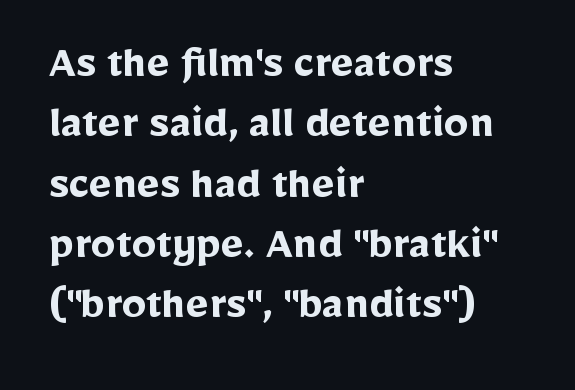
{"serif": "no", "italic": "no", "bold": "yes", "weight": "semibold", "width": "normal", "stroke_contrast": "low", "x_height": "medium", "monospaced": "no", "underline": "no", "align": "left", "line_spacing_ratio": 1.23, "letter_spacing": "normal", "letter_spacing_em": 0.0, "glyph_px": 49}
